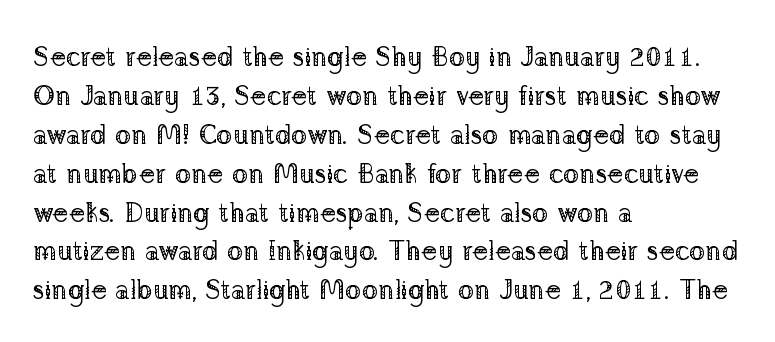
The image shows 27 px text type, upright; set left-aligned, normal line spacing (1.44x), normal letter spacing, not underlined.
